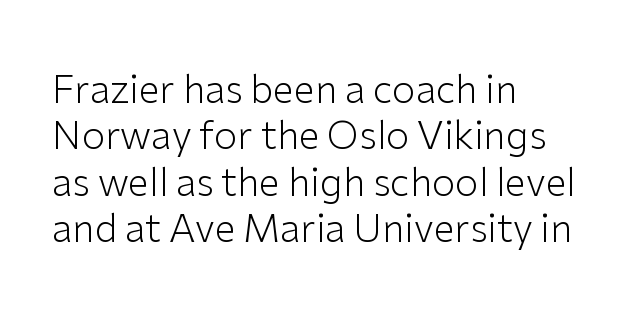
The image shows 38 px light sans-serif type, upright; set left-aligned, line spacing 1.22x, normal letter spacing, not underlined; low stroke contrast and a medium x-height.
